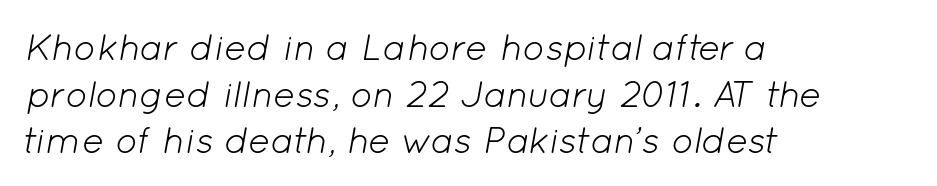
{"italic": "yes", "lean": "right", "slant_degrees": 12, "bold": "no", "weight": "light", "width": "normal", "stroke_contrast": "low", "x_height": "medium", "monospaced": "no", "underline": "no", "align": "left", "line_spacing": "normal", "line_spacing_ratio": 1.26, "letter_spacing": "normal", "letter_spacing_em": 0.0, "glyph_px": 37}
